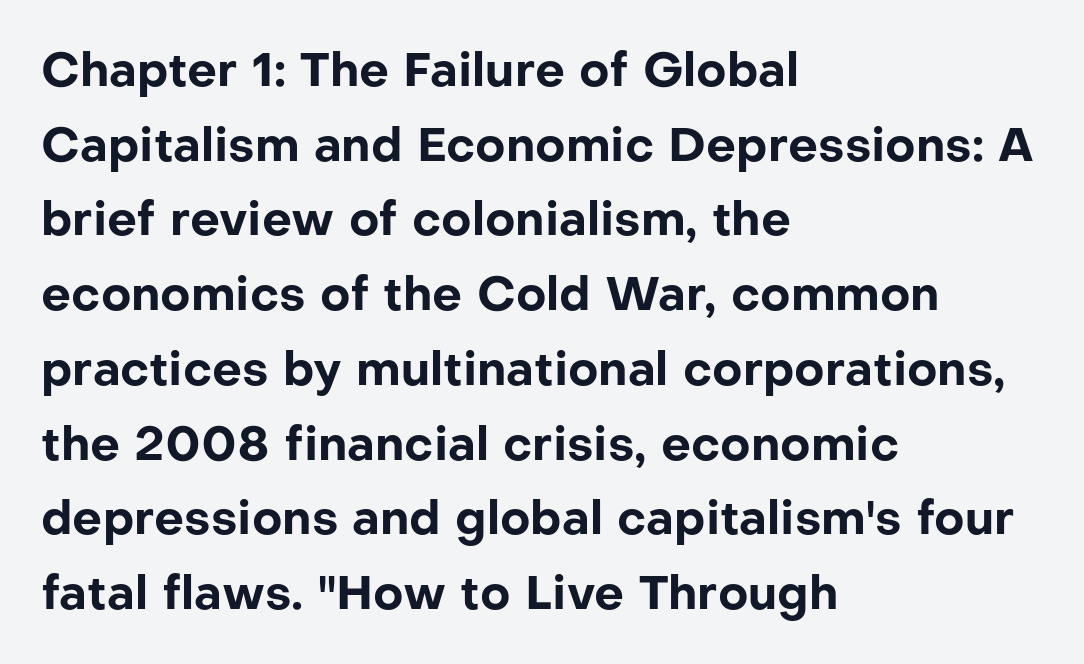
{"serif": "no", "italic": "no", "bold": "yes", "weight": "bold", "width": "normal", "stroke_contrast": "low", "x_height": "medium", "monospaced": "no", "underline": "no", "align": "left", "line_spacing": "normal", "line_spacing_ratio": 1.59, "letter_spacing": "normal", "letter_spacing_em": 0.0, "glyph_px": 47}
